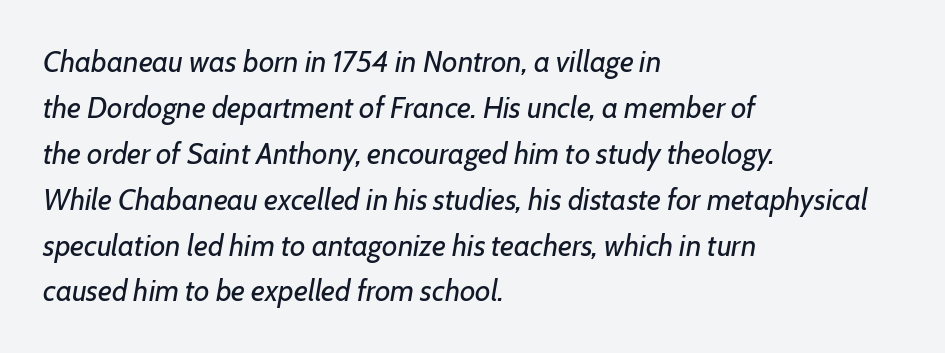
The image shows 30 px regular-weight type, italic (leaning right); set left-aligned, normal line spacing (1.53x), normal letter spacing, not underlined; low stroke contrast and a medium x-height.
